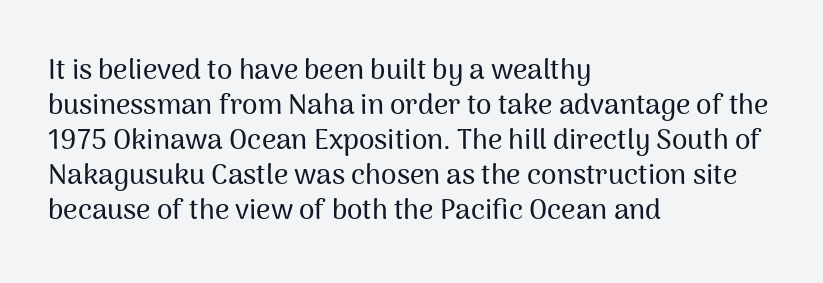
{"serif": "no", "italic": "no", "width": "normal", "stroke_contrast": "medium", "x_height": "medium", "monospaced": "no", "underline": "no", "align": "left", "line_spacing": "normal", "line_spacing_ratio": 1.25, "letter_spacing": "normal", "letter_spacing_em": 0.0, "glyph_px": 28}
